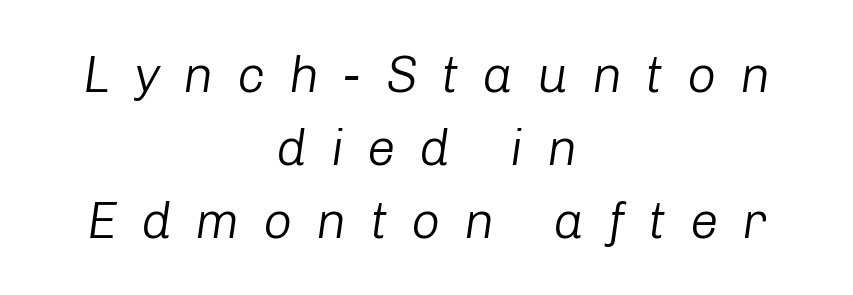
The image shows 51 px light type, italic (leaning right); set centered, normal line spacing (1.43x), unusually wide letter spacing (+0.46 em), not underlined; low stroke contrast and a medium x-height.
